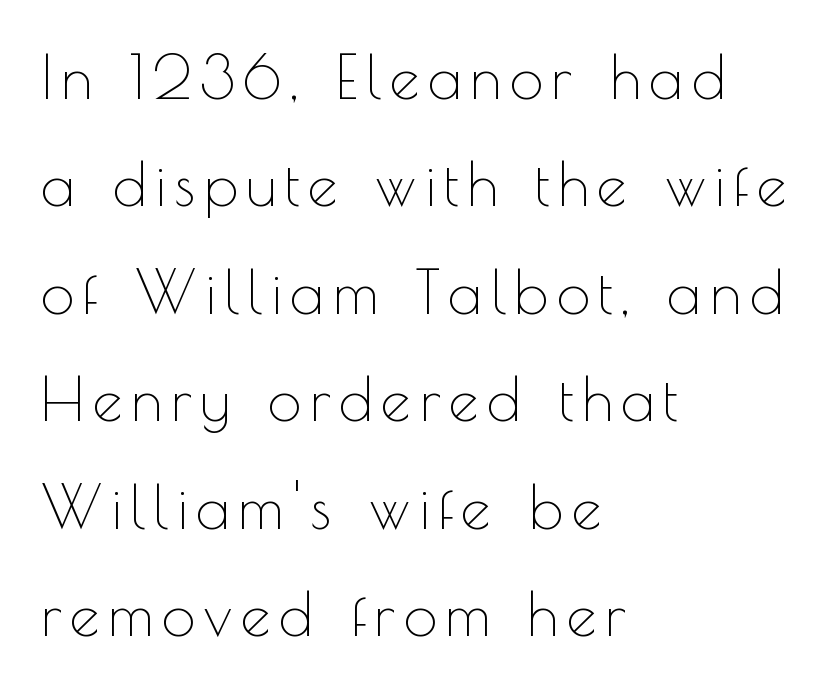
Q: Is the text bold? A: No.
Q: Is the text italic (slanted)? A: No, it is upright.
Q: Is the typeface a serif or a sans-serif typeface? A: Sans-serif.
Q: Is the text underlined? A: No.
Q: How is the paragraph aligned? A: Left-aligned.
Q: Width (condensed, normal, or wide)? A: Normal.
Q: x-height? A: Small.
Q: Monospaced? A: No.
